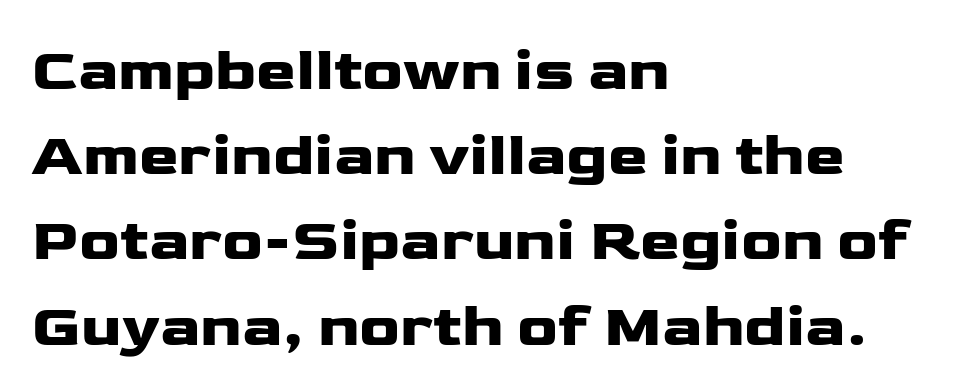
The leading is moderate, giving the passage an even texture. Rendered with straight, roman letterforms. Honestly, the letter spacing is just normal — you wouldn't notice it. The specimen omits any rule beneath the text block's lines. Note the varied advance widths — an 'i' is clearly narrower than an 'm'. This sample is left-justified, so line endings fall wherever the words run out.
